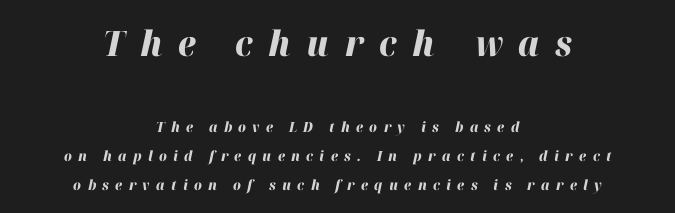
Q: Is the text bold? A: Yes.
Q: Is the text italic (slanted)? A: Yes, it leans right by about 12 degrees.
Q: Is the text underlined? A: No.
Q: How is the paragraph aligned? A: Centered.
Q: Is the spacing between letters normal or unusually wide? A: Unusually wide.
Q: Is the spacing between lines tight, normal or loose? A: Loose.
Q: Which block of text is set in a larger size, the first (top) or the second (bottom)? A: The first (top) one.
Q: Width (condensed, normal, or wide)? A: Normal.
Q: Stroke contrast? A: High.
Q: x-height? A: Medium.
Q: Monospaced? A: No.
